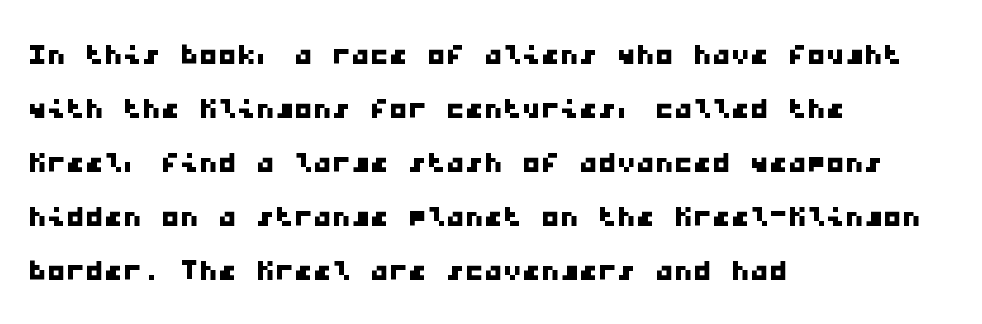
The baseline area is clear. The horizontal fit of the characters is conventional and even. The typesetter chose a ragged-right arrangement here. Note the uniform advance width — an 'i' takes as much space as an 'm'. Look at the bottom of the vertical strokes: they stop flat, with no serifs. Leading: standard.
